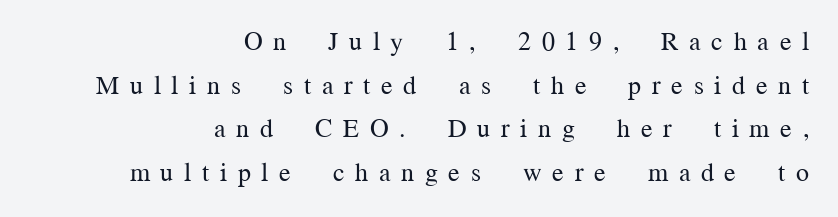
Q: Is the text bold? A: No.
Q: Is the text italic (slanted)? A: No, it is upright.
Q: Is the text underlined? A: No.
Q: How is the paragraph aligned? A: Right-aligned.
Q: Is the spacing between letters normal or unusually wide? A: Unusually wide.
Q: Is the spacing between lines tight, normal or loose? A: Normal.
